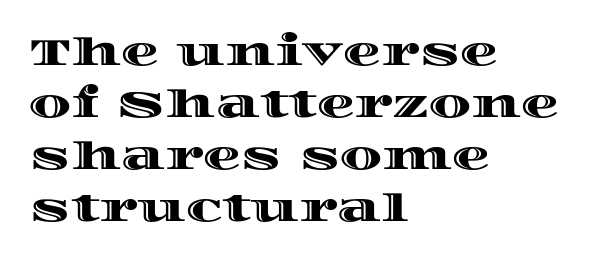
{"italic": "no", "width": "wide", "x_height": "large", "monospaced": "no", "underline": "no", "align": "left", "line_spacing": "normal", "line_spacing_ratio": 1.37, "letter_spacing": "normal", "letter_spacing_em": 0.0, "glyph_px": 38}
